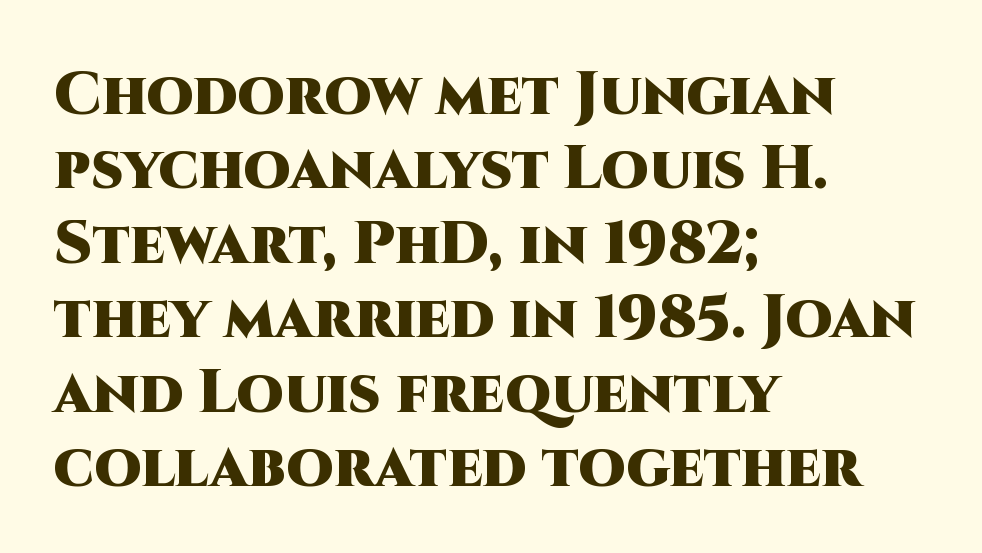
Q: Is the text bold? A: Yes.
Q: Is the text italic (slanted)? A: No, it is upright.
Q: Is the typeface a serif or a sans-serif typeface? A: Sans-serif.
Q: Is the text underlined? A: No.
Q: How is the paragraph aligned? A: Left-aligned.
Q: Is the spacing between letters normal or unusually wide? A: Normal.
Q: Width (condensed, normal, or wide)? A: Normal.
Q: Stroke contrast? A: High.
Q: x-height? A: Large.
Q: Monospaced? A: No.
